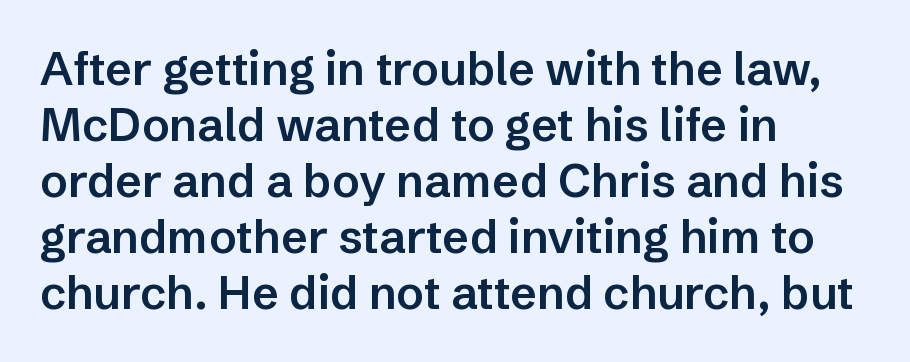
{"serif": "no", "italic": "no", "bold": "semi", "weight": "semibold", "width": "normal", "stroke_contrast": "low", "x_height": "medium", "monospaced": "no", "underline": "no", "align": "left", "line_spacing_ratio": 1.22, "letter_spacing": "normal", "letter_spacing_em": 0.0, "glyph_px": 46}
